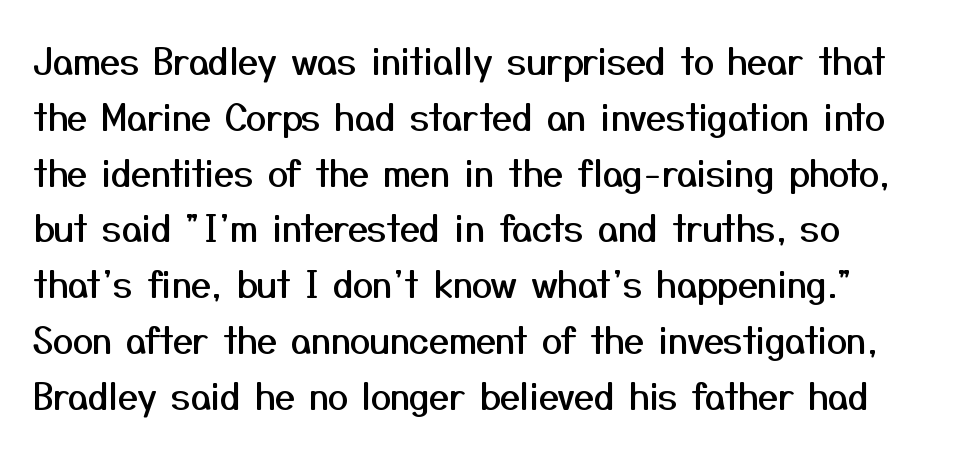
Q: Is the text italic (slanted)? A: No, it is upright.
Q: Is the typeface a serif or a sans-serif typeface? A: Sans-serif.
Q: Is the text underlined? A: No.
Q: Is the spacing between letters normal or unusually wide? A: Normal.
Q: Is the spacing between lines tight, normal or loose? A: Normal.
Q: Width (condensed, normal, or wide)? A: Normal.
Q: Stroke contrast? A: Medium.
Q: x-height? A: Medium.
Q: Monospaced? A: No.
